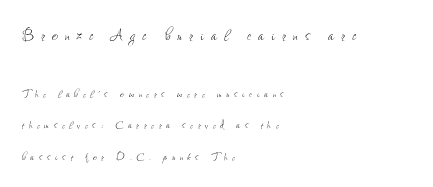
The image shows 21 px text type; set left-aligned, loose line spacing (2.22x), unusually wide letter spacing (+0.34 em), not underlined; the first (top) block is 1.5x larger.
